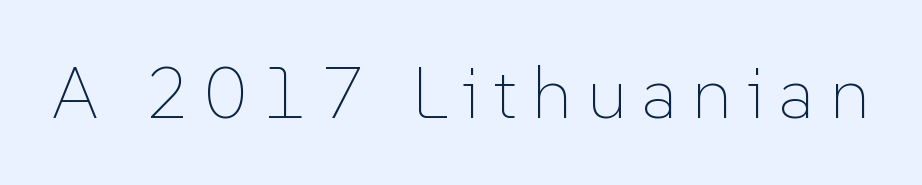
The image shows 73 px thin type, upright; set unusually wide letter spacing (+0.2 em), not underlined; low stroke contrast and a medium x-height.
